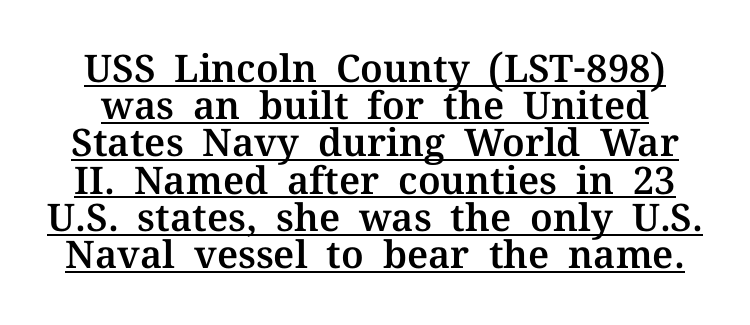
The image shows 38 px serif type, upright; set tight line spacing (0.98x), normal letter spacing, underlined; medium stroke contrast and a medium x-height.
